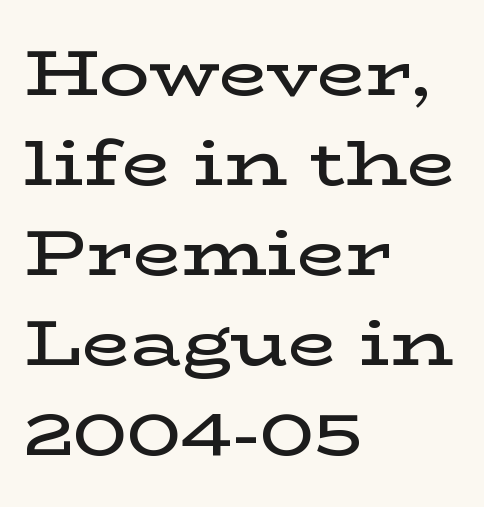
Q: Is the text bold? A: Semi-bold.
Q: Is the text italic (slanted)? A: No, it is upright.
Q: Is the typeface a serif or a sans-serif typeface? A: Serif.
Q: Is the text underlined? A: No.
Q: How is the paragraph aligned? A: Left-aligned.
Q: Is the spacing between letters normal or unusually wide? A: Normal.
Q: Is the spacing between lines tight, normal or loose? A: Normal.
Q: Width (condensed, normal, or wide)? A: Wide.
Q: Stroke contrast? A: Low.
Q: x-height? A: Medium.
Q: Monospaced? A: No.
